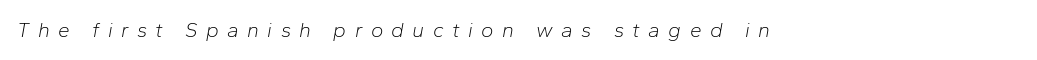
{"italic": "yes", "lean": "right", "slant_degrees": 10, "bold": "no", "underline": "no", "letter_spacing": "wide", "letter_spacing_em": 0.4, "glyph_px": 21}
